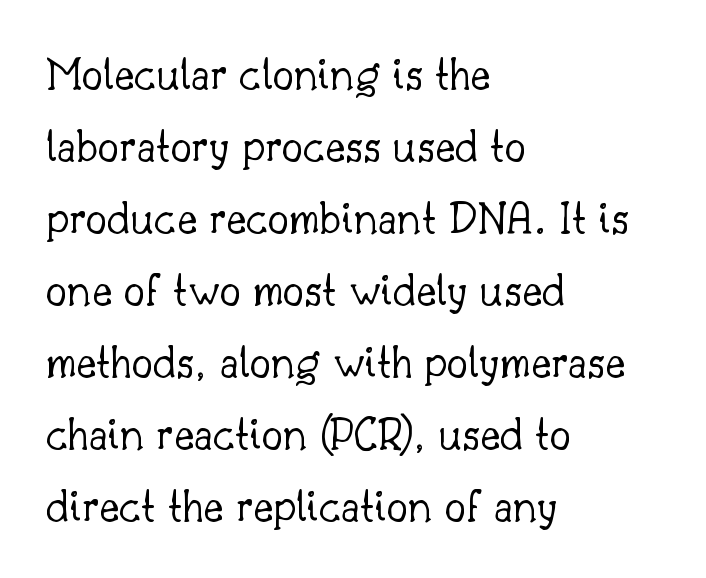
The image shows 48 px light type, upright; set left-aligned, normal line spacing (1.5x), normal letter spacing, not underlined; low stroke contrast and a small x-height.
